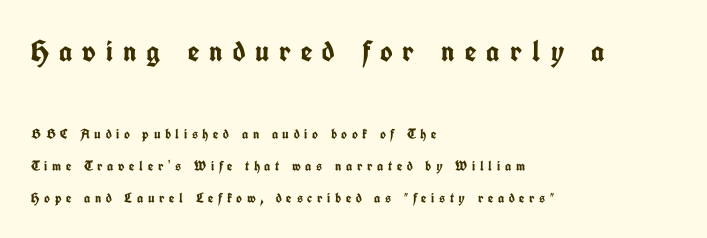
The image shows 30 px semibold, condensed sans-serif type, upright; set left-aligned, loose line spacing (2.29x), unusually wide letter spacing (+0.33 em), not underlined; the first (top) block is 2.14x larger; low stroke contrast and a medium x-height.
